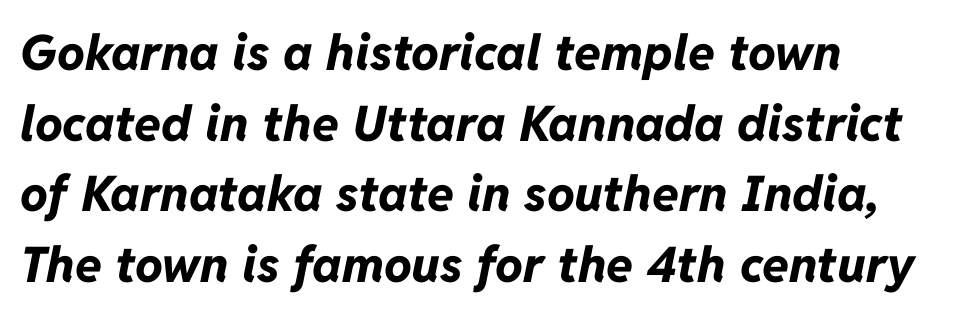
The image shows 49 px bold type, italic (leaning right); set left-aligned, normal line spacing (1.44x), normal letter spacing, not underlined; low stroke contrast and a medium x-height.
